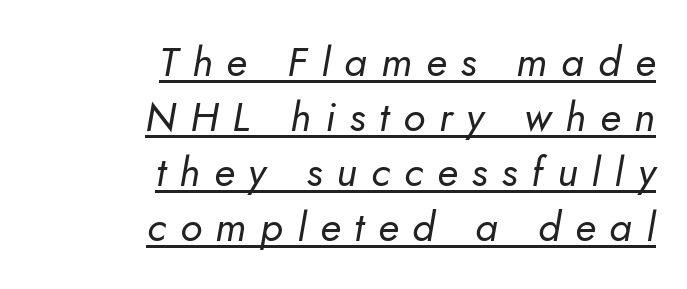
The image shows 41 px regular-weight type, italic (leaning right); set right-aligned, normal line spacing (1.34x), unusually wide letter spacing (+0.34 em), underlined; low stroke contrast and a small x-height.
